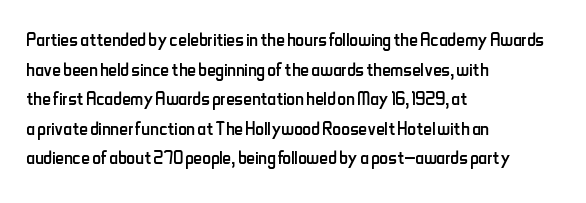
Words appear dense and cohesive because spacing is normal. Stem width sits at or under what a default text font uses. Honestly, there is no underline to notice here at all. The lettering stays uniformly vertical, giving the passage a roman look.
